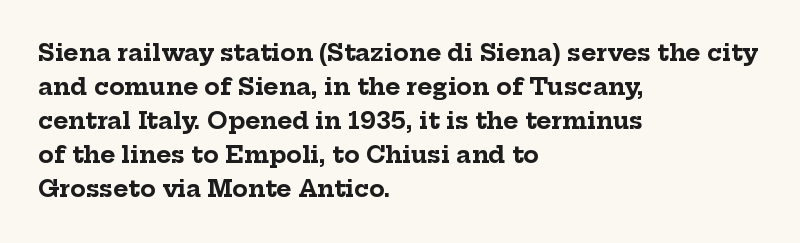
The strip under each line holds only bare page. How are the letters spaced? Ordinarily, with no added tracking. Line spacing here is normal. This rendering uses left alignment, leaving the right contour irregular. When letters stand straight like this, we call the style roman or upright. The rendering uses a bold face; every stroke is thick and dark.
